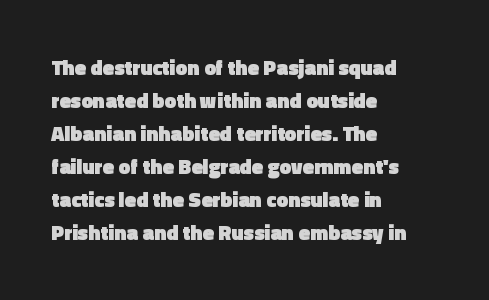
The sample has been set heavy, in full bold. Any mark beneath the type? The region is blank. The ragged edge is on the right, which tells us the setting is flush left. This sample uses plain, unmodified letter spacing. Posture: vertical. Does the leading feel generous? No, just average.
